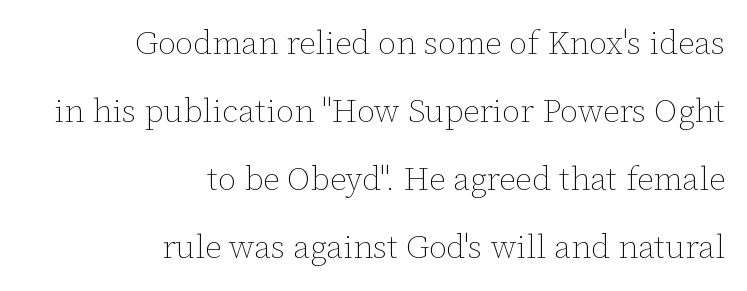
Q: Is the text bold? A: No.
Q: Is the text italic (slanted)? A: No, it is upright.
Q: Is the text underlined? A: No.
Q: How is the paragraph aligned? A: Right-aligned.
Q: Is the spacing between letters normal or unusually wide? A: Normal.
Q: Is the spacing between lines tight, normal or loose? A: Loose.
Q: Width (condensed, normal, or wide)? A: Normal.
Q: Stroke contrast? A: Low.
Q: x-height? A: Medium.
Q: Monospaced? A: No.
